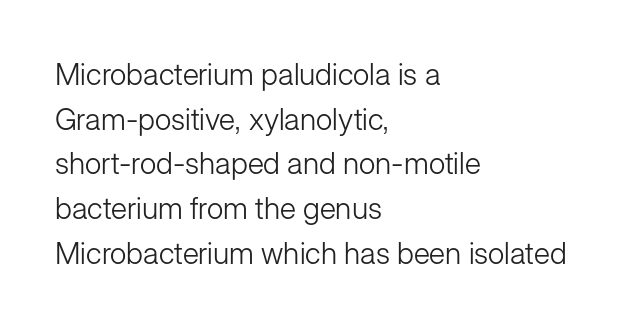
{"serif": "no", "italic": "no", "bold": "no", "weight": "light", "width": "normal", "stroke_contrast": "low", "x_height": "medium", "monospaced": "no", "underline": "no", "align": "left", "line_spacing": "normal", "line_spacing_ratio": 1.49, "letter_spacing": "normal", "letter_spacing_em": 0.0, "glyph_px": 30}
